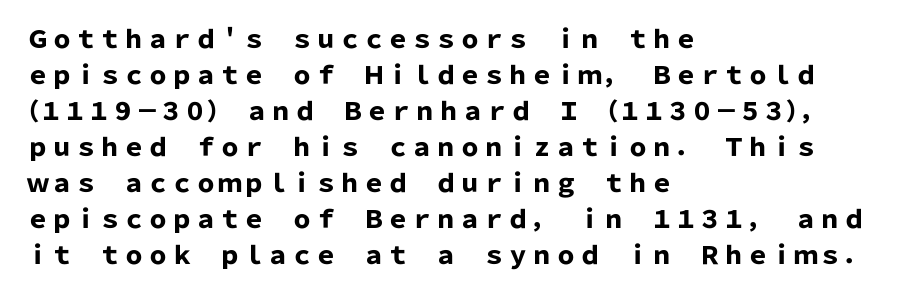
{"italic": "no", "bold": "yes", "underline": "no", "align": "left", "line_spacing": "normal", "line_spacing_ratio": 1.5, "letter_spacing": "normal", "letter_spacing_em": 0.0, "glyph_px": 24}
